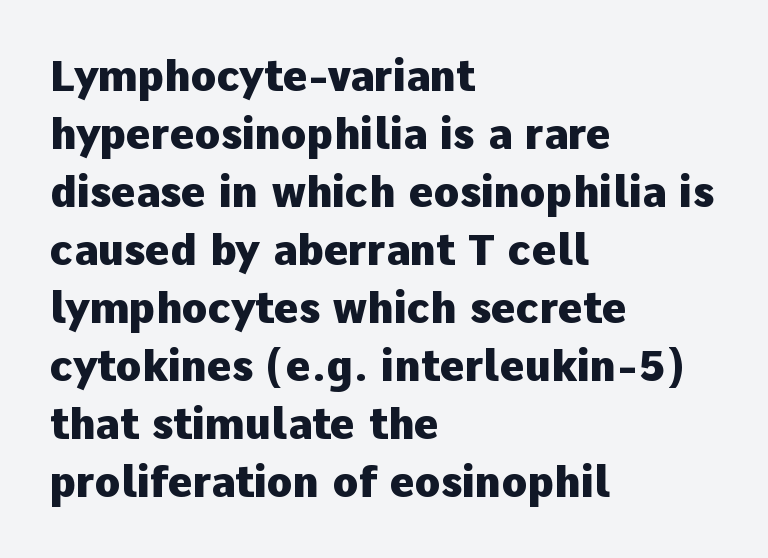
The image shows 42 px heavy sans-serif type, upright; set left-aligned, normal line spacing (1.38x), normal letter spacing, not underlined; low stroke contrast and a medium x-height.
